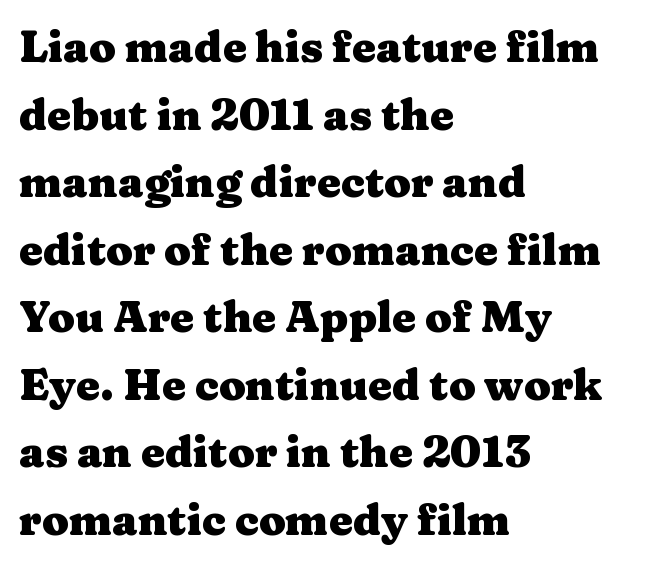
{"serif": "yes", "italic": "no", "bold": "yes", "weight": "heavy", "width": "wide", "stroke_contrast": "medium", "x_height": "medium", "monospaced": "no", "underline": "no", "align": "left", "line_spacing": "normal", "line_spacing_ratio": 1.57, "letter_spacing": "normal", "letter_spacing_em": 0.0, "glyph_px": 43}
